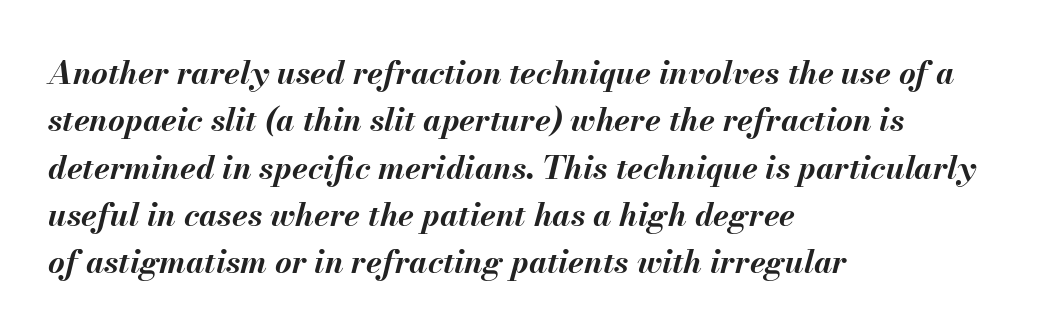
The image shows 32 px bold type, italic (leaning right); set left-aligned, normal line spacing (1.48x), normal letter spacing, not underlined; medium stroke contrast and a small x-height.
